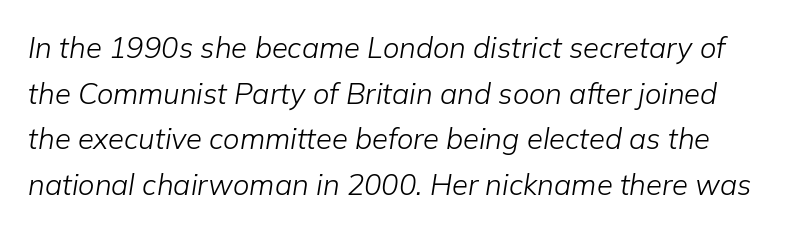
The image shows 29 px light type, italic (leaning right); set normal line spacing (1.57x), normal letter spacing, not underlined; low stroke contrast and a medium x-height.
